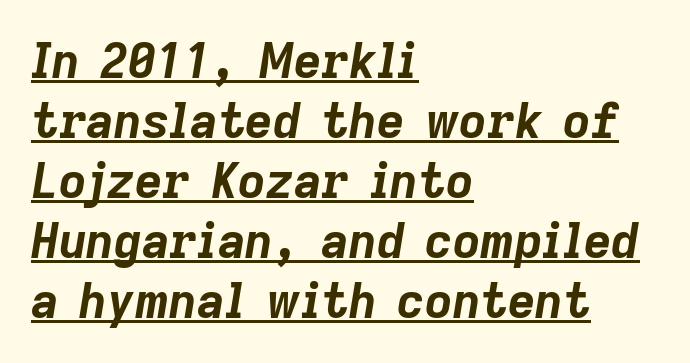
Every letter is thick-stroked: bold, no question. Compared with undecorated copy, this sample adds a rule below the words. In terms of leading, this rendering sits right in the middle. Character widths vary here, with narrow letters taking less room than wide ones. Teacher's note: observe the even left margin — that is flush-left alignment.
